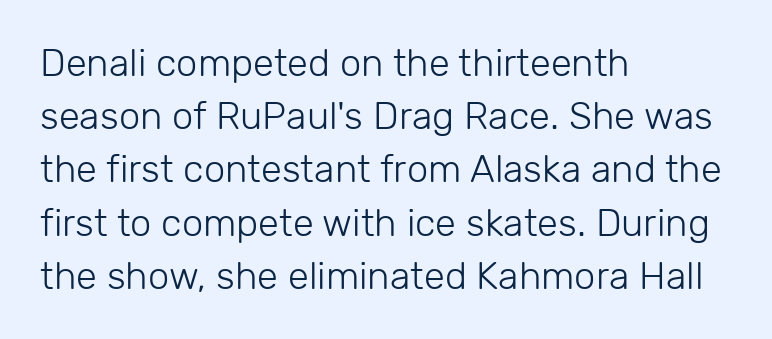
{"serif": "no", "italic": "no", "bold": "no", "weight": "light", "width": "normal", "stroke_contrast": "low", "x_height": "medium", "monospaced": "no", "underline": "no", "align": "left", "line_spacing": "normal", "line_spacing_ratio": 1.4, "letter_spacing": "normal", "letter_spacing_em": 0.0, "glyph_px": 38}
